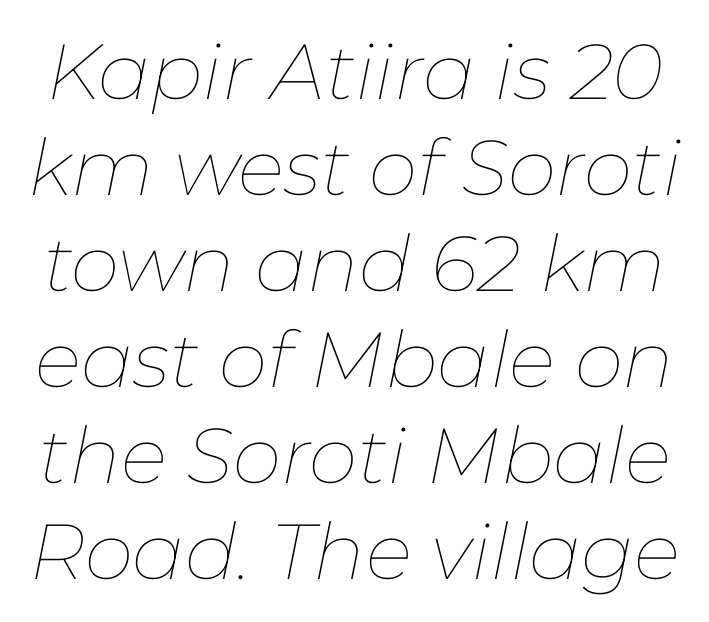
Q: Is the text bold? A: No.
Q: Is the text italic (slanted)? A: Yes, it leans right by about 11 degrees.
Q: Is the text underlined? A: No.
Q: Is the spacing between letters normal or unusually wide? A: Normal.
Q: Width (condensed, normal, or wide)? A: Normal.
Q: Stroke contrast? A: Low.
Q: x-height? A: Medium.
Q: Monospaced? A: No.
